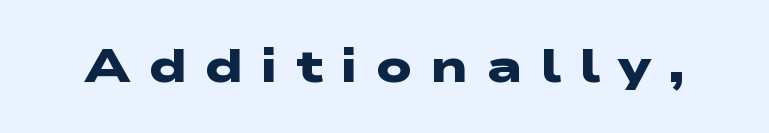
The image shows 47 px heavy, wide sans-serif type; set unusually wide letter spacing (+0.37 em), not underlined; low stroke contrast and a medium x-height.
